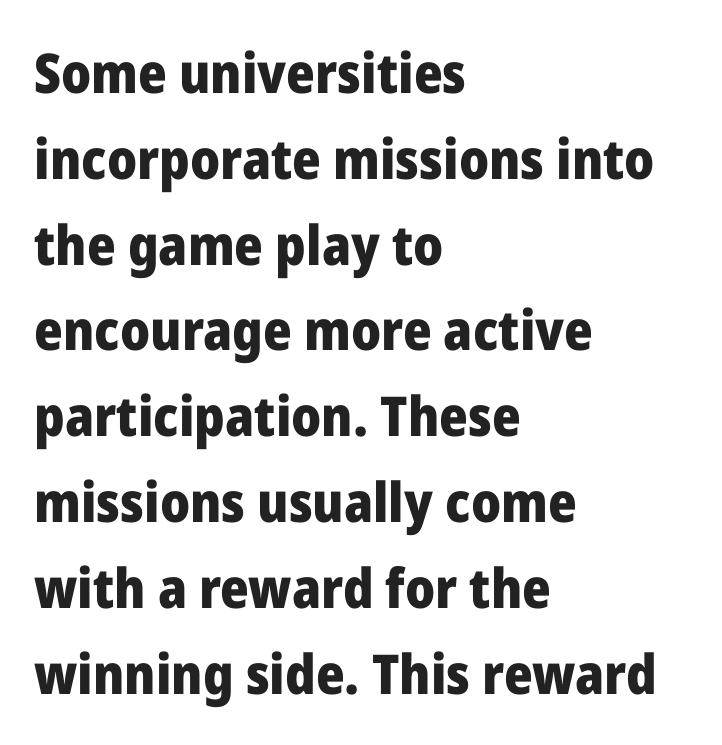
Q: Is the text bold? A: Yes.
Q: Is the text italic (slanted)? A: No, it is upright.
Q: Is the typeface a serif or a sans-serif typeface? A: Sans-serif.
Q: Is the text underlined? A: No.
Q: How is the paragraph aligned? A: Left-aligned.
Q: Is the spacing between letters normal or unusually wide? A: Normal.
Q: Is the spacing between lines tight, normal or loose? A: Normal.
Q: Width (condensed, normal, or wide)? A: Normal.
Q: Stroke contrast? A: Low.
Q: x-height? A: Medium.
Q: Monospaced? A: No.
